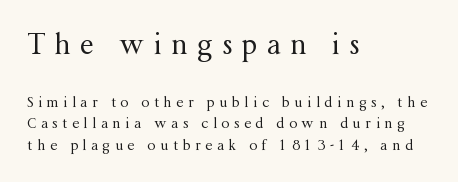
The image shows 28 px regular-weight serif type, upright; set left-aligned, normal line spacing (1.54x), unusually wide letter spacing (+0.34 em), not underlined; the first (top) block is 2.0x larger; medium stroke contrast and a medium x-height.
